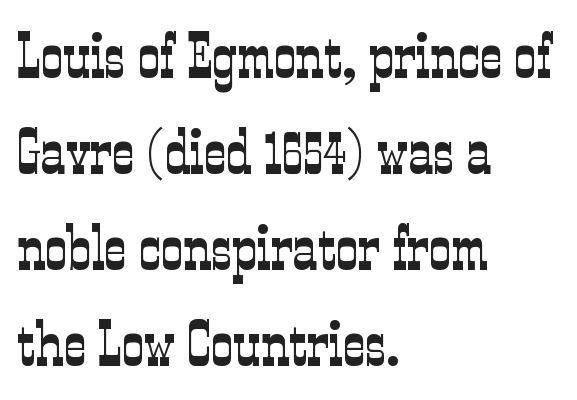
{"serif": "yes", "italic": "no", "bold": "no", "weight": "light", "width": "condensed", "stroke_contrast": "low", "x_height": "medium", "monospaced": "no", "underline": "no", "align": "left", "line_spacing": "normal", "line_spacing_ratio": 1.55, "letter_spacing": "normal", "letter_spacing_em": 0.0, "glyph_px": 62}
